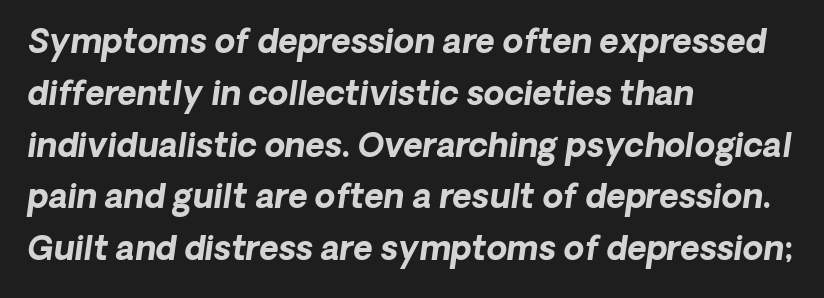
Short and long lines alike share a common starting point at left. A normal amount of white space separates one row of letters from the next. No word sits above an underline. Nobody touched the tracking dial on this one. The font's italic variant was chosen for this text.
